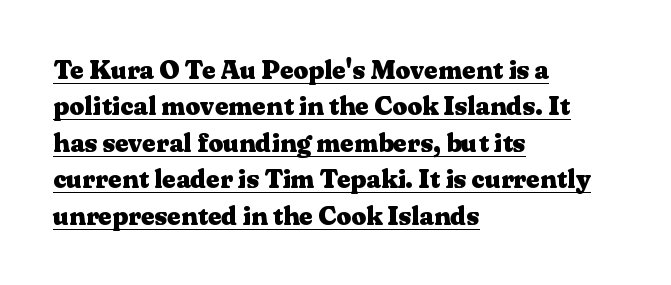
Layout note: lines flush left. Thick stems and heavy bowls — unmistakably bold. Between one letter and the next there's only the usual sliver of space. Each line of the rendering has a horizontal stroke beneath the glyphs. Students, observe: this is what conventionally led text looks like. This is roman type, the default non-slanted kind.
